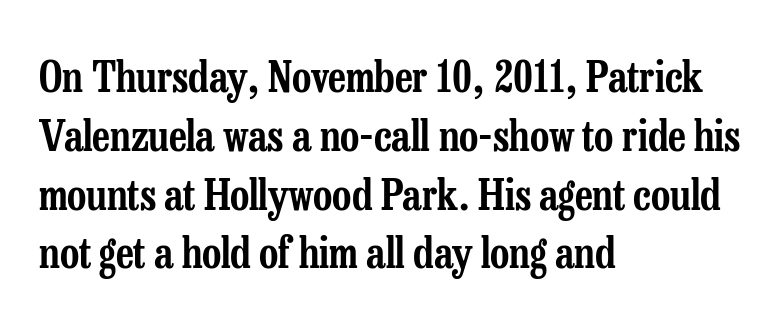
The strip under each line holds only bare page. Small tapered or slab feet sit at the stroke ends, so this counts as serif. Regular leading. The type is set solid horizontally, with unmodified tracking.
